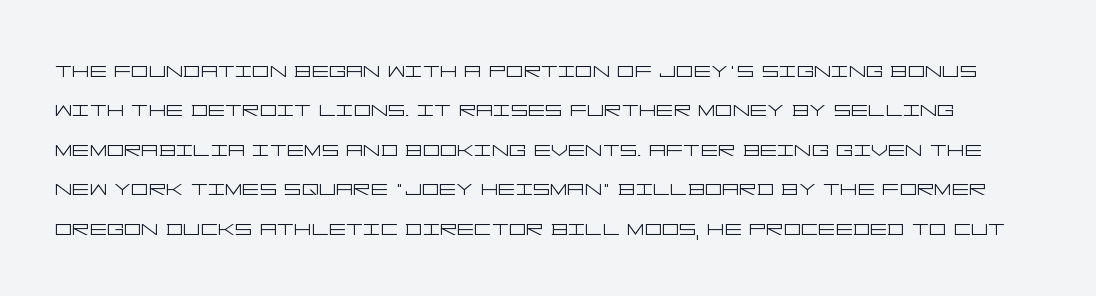
Q: Is the text bold? A: No.
Q: Is the text italic (slanted)? A: No, it is upright.
Q: Is the text underlined? A: No.
Q: Is the spacing between letters normal or unusually wide? A: Normal.
Q: Is the spacing between lines tight, normal or loose? A: Normal.
